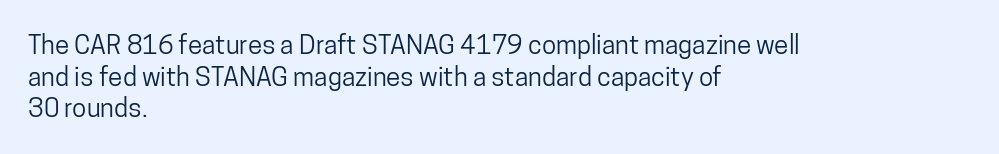
{"italic": "no", "underline": "no", "align": "left", "line_spacing_ratio": 1.22, "letter_spacing": "normal", "letter_spacing_em": 0.0, "glyph_px": 26}
